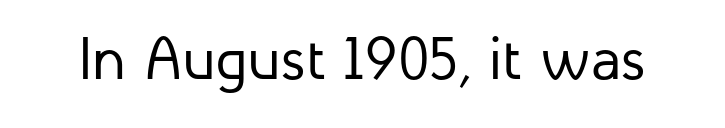
Characters remain perfectly vertical along every line. Bold? No — there's no thickening of the strokes. Serifs: no, the terminals of the letterforms are clean. Here the designer chose a conventional face with non-uniform glyph widths. Clear beneath every line of the passage.
